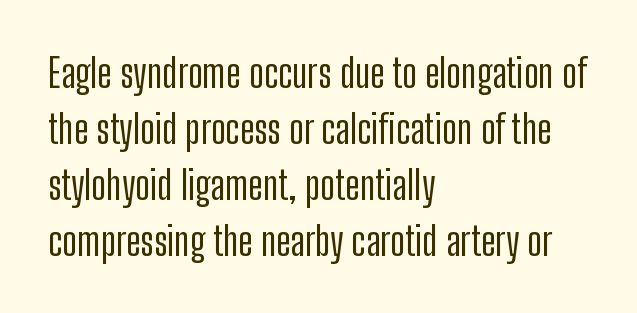
{"serif": "no", "italic": "no", "width": "condensed", "stroke_contrast": "low", "x_height": "medium", "monospaced": "no", "underline": "no", "align": "left", "line_spacing": "normal", "line_spacing_ratio": 1.4, "letter_spacing": "normal", "letter_spacing_em": 0.0, "glyph_px": 40}
